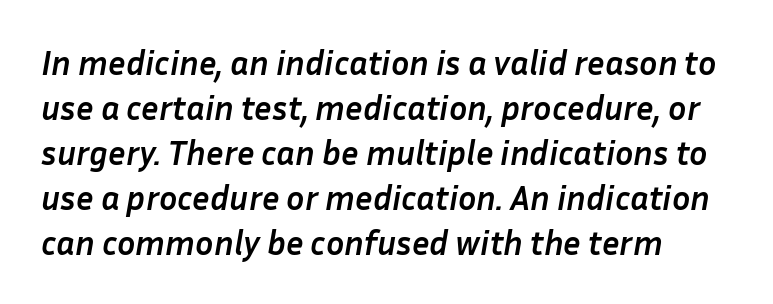
There is no visible air inserted between adjacent glyphs. Descenders are the only things crossing below the line. Style check: oblique. Stroke thickness is high; the sample reads as a true bold.
